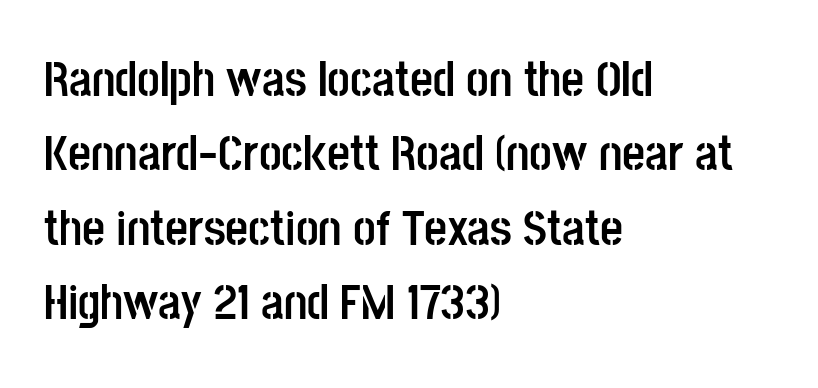
Looks like regular typesetting: each glyph gets only the width it needs. Typographically, this falls in the sans-serif category. Does the copy run flush right? No — it runs flush left. Bold? Absolutely — the strokes are thick and heavy. Glance below the letters and you will spot only blank space.
